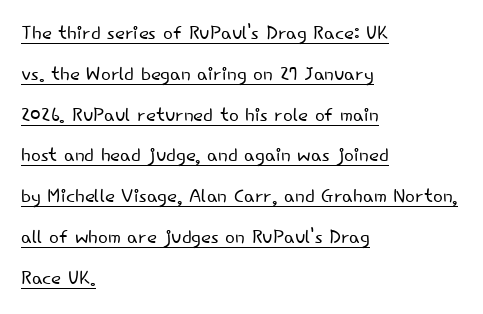
The lettering stays uniformly vertical, giving the passage a roman look. In designer terms, the underline attribute is active on this setting. Unbolded letterforms with no extra heft. If you drew a ruler down the left edge, every line would touch it. The passage shown stacks its lines at a standard gap. Tracking value appears to be zero — textbook default spacing.
